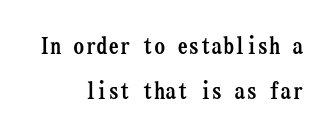
The image shows 23 px bold type, upright; set right-aligned, loose line spacing (1.94x), normal letter spacing, not underlined.
